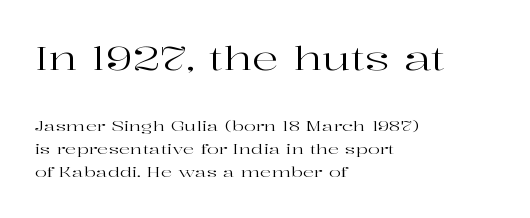
Q: Is the text bold? A: No.
Q: Is the text italic (slanted)? A: No, it is upright.
Q: Is the typeface a serif or a sans-serif typeface? A: Serif.
Q: Is the text underlined? A: No.
Q: How is the paragraph aligned? A: Left-aligned.
Q: Is the spacing between letters normal or unusually wide? A: Normal.
Q: Is the spacing between lines tight, normal or loose? A: Normal.
Q: Which block of text is set in a larger size, the first (top) or the second (bottom)? A: The first (top) one.
Q: Width (condensed, normal, or wide)? A: Wide.
Q: Stroke contrast? A: High.
Q: x-height? A: Medium.
Q: Monospaced? A: No.
